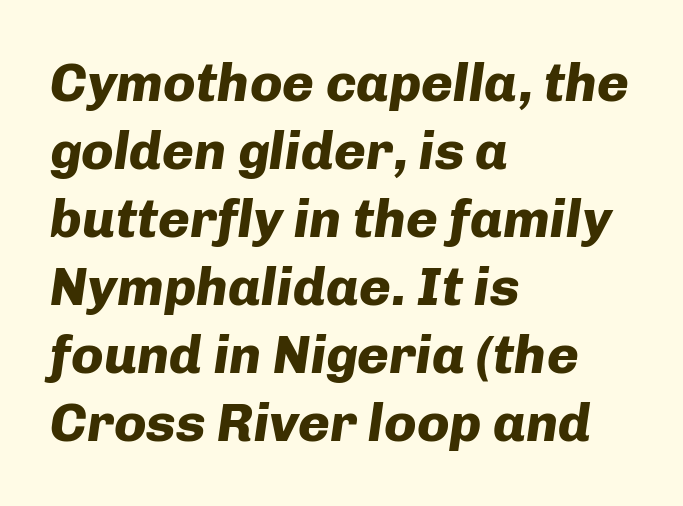
Q: Is the text bold? A: Yes.
Q: Is the text italic (slanted)? A: Yes, it leans right by about 8 degrees.
Q: Is the text underlined? A: No.
Q: How is the paragraph aligned? A: Left-aligned.
Q: Is the spacing between letters normal or unusually wide? A: Normal.
Q: Is the spacing between lines tight, normal or loose? A: Normal.
Q: Width (condensed, normal, or wide)? A: Normal.
Q: Stroke contrast? A: Low.
Q: x-height? A: Medium.
Q: Monospaced? A: No.
